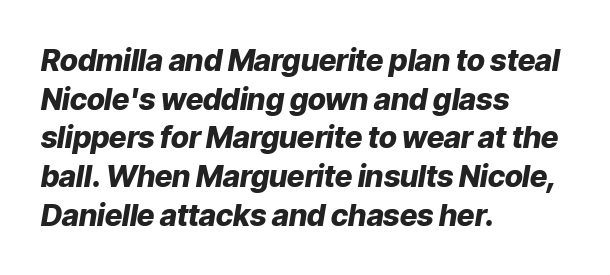
The image shows 30 px heavy type, italic (leaning right); set left-aligned, normal line spacing (1.29x), normal letter spacing, not underlined; low stroke contrast and a medium x-height.
